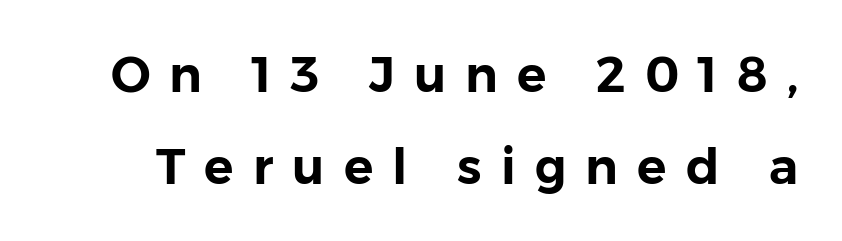
The image shows 49 px sans-serif type, upright; set line spacing 1.87x, unusually wide letter spacing (+0.39 em), not underlined; low stroke contrast and a medium x-height.
